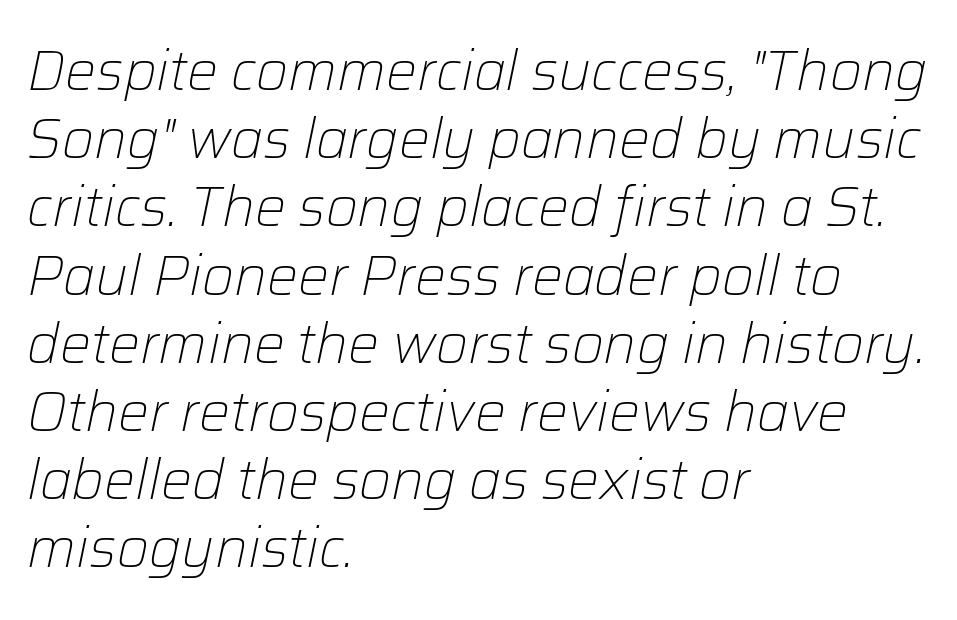
Horizontal alignment here is leftward, the default for most running prose. Descender tails drop into unmarked territory. Nothing heavy about these letters — not bold at all. These lines were composed using italics. Tracking here is standard; glyphs follow each other at the usual distance. Spacing verdict: proportional, widths tailored to each character.
